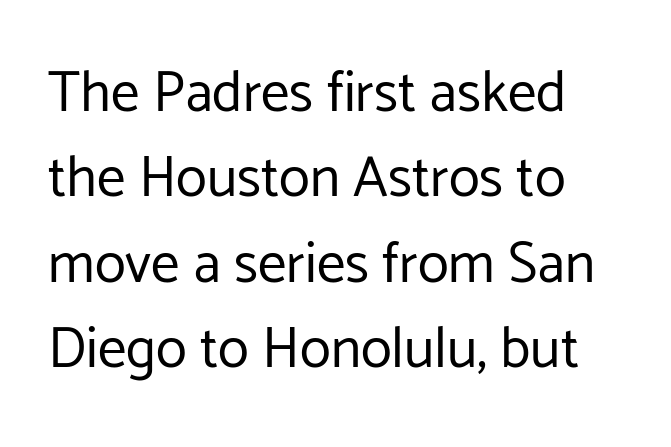
The block of text has a typical density, with ordinary space between rows. What stands out about the letter spacing? Nothing — it is the standard amount. To sum up the face: it is a sans, with no serifs. The paragraph shown leans on its left margin. Honestly, there is no underline to notice here at all. A typesetter would mark this as roman, not italic.
